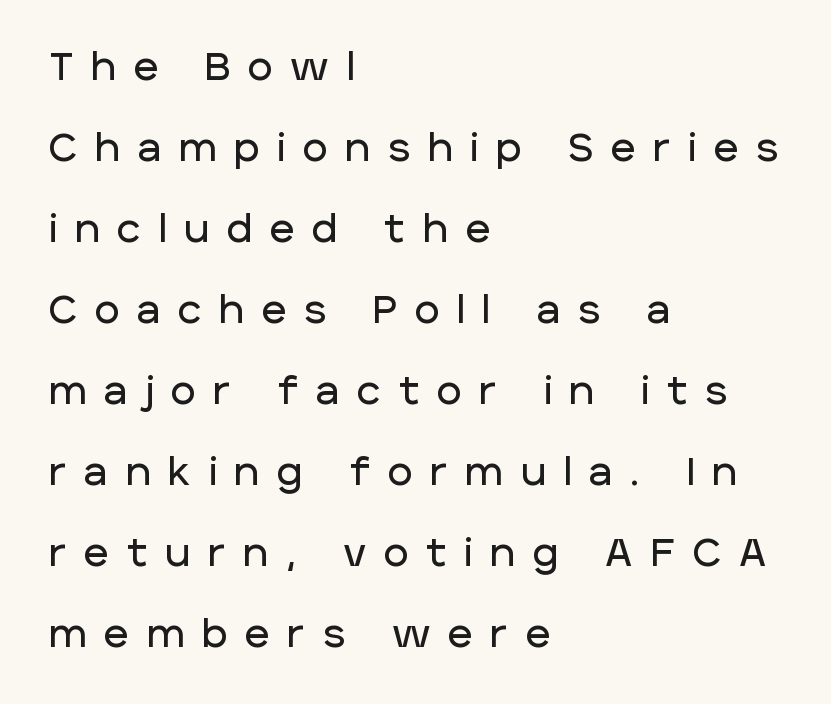
Q: Is the text italic (slanted)? A: No, it is upright.
Q: Is the typeface a serif or a sans-serif typeface? A: Sans-serif.
Q: Is the text underlined? A: No.
Q: How is the paragraph aligned? A: Left-aligned.
Q: Is the spacing between letters normal or unusually wide? A: Unusually wide.
Q: Is the spacing between lines tight, normal or loose? A: Loose.
Q: Width (condensed, normal, or wide)? A: Normal.
Q: Stroke contrast? A: Low.
Q: x-height? A: Large.
Q: Monospaced? A: No.
